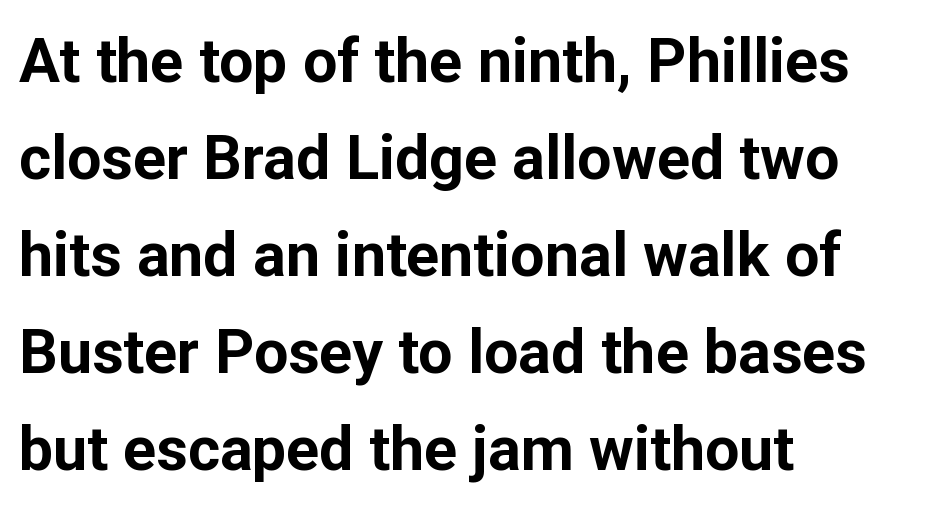
This sample has the flowing, uneven cadence of proportional lettering. Has an underline been added? It has not. Stroke terminals: plain, sans-serif. Inter-character spacing is left at the font's built-in metrics.
